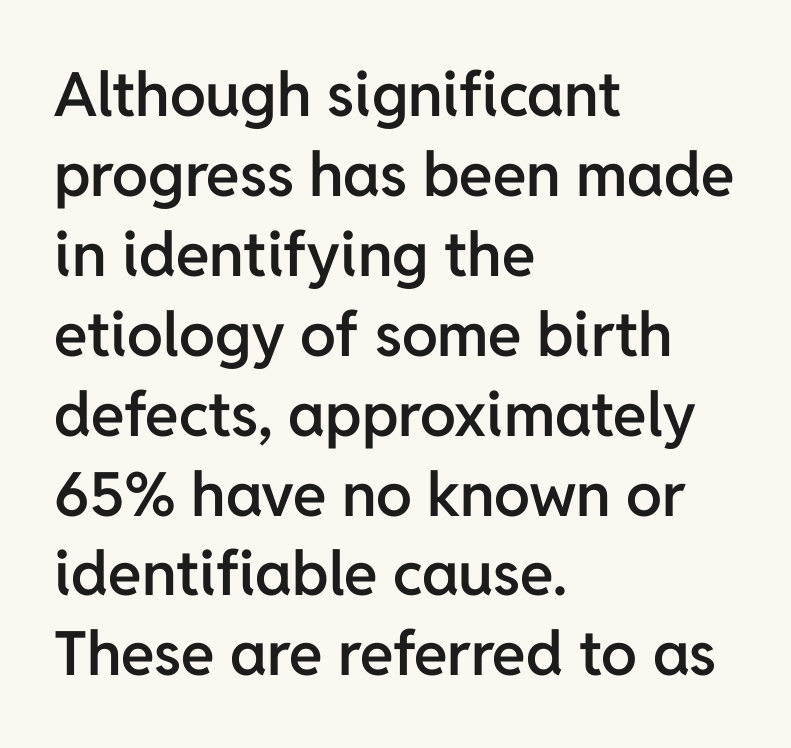
{"serif": "no", "italic": "no", "bold": "semi", "weight": "semibold", "width": "normal", "stroke_contrast": "low", "x_height": "medium", "monospaced": "no", "underline": "no", "align": "left", "line_spacing": "normal", "line_spacing_ratio": 1.31, "letter_spacing": "normal", "letter_spacing_em": 0.0, "glyph_px": 61}
